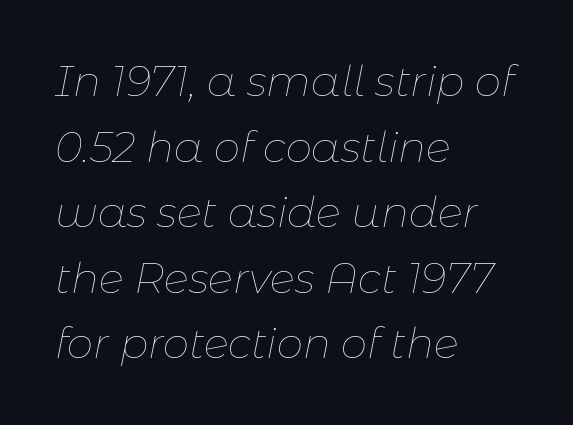
Q: Is the text bold? A: No.
Q: Is the text italic (slanted)? A: Yes, it leans right by about 11 degrees.
Q: Is the text underlined? A: No.
Q: How is the paragraph aligned? A: Left-aligned.
Q: Is the spacing between letters normal or unusually wide? A: Normal.
Q: Is the spacing between lines tight, normal or loose? A: Normal.
Q: Width (condensed, normal, or wide)? A: Normal.
Q: Stroke contrast? A: Low.
Q: x-height? A: Medium.
Q: Monospaced? A: No.
